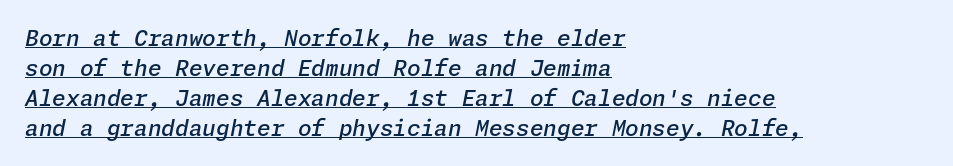
Q: Is the text bold? A: Semi-bold.
Q: Is the text italic (slanted)? A: Yes, it leans right by about 11 degrees.
Q: Is the text underlined? A: Yes.
Q: How is the paragraph aligned? A: Left-aligned.
Q: Is the spacing between letters normal or unusually wide? A: Normal.
Q: Is the spacing between lines tight, normal or loose? A: Normal.
